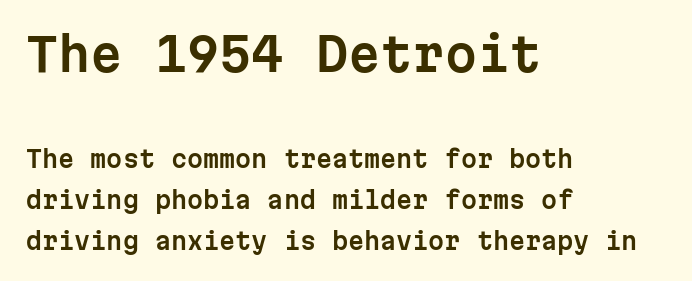
{"serif": "no", "italic": "no", "width": "normal", "stroke_contrast": "low", "x_height": "medium", "monospaced": "yes", "underline": "no", "align": "left", "line_spacing_ratio": 1.78, "letter_spacing": "normal", "letter_spacing_em": 0.0, "larger_block": "first", "size_ratio": 2.0, "glyph_px": 46}
